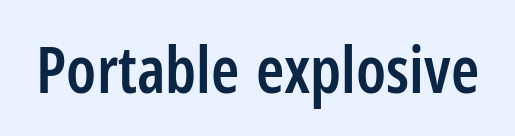
The type sits square on the baseline with zero lean. The face used here is proportionally spaced, like ordinary book or web type. Is the type bold? Partly — it's a semibold, heavier than regular but not fully bold. Standard letterfit; no display-style spreading of the glyphs.
